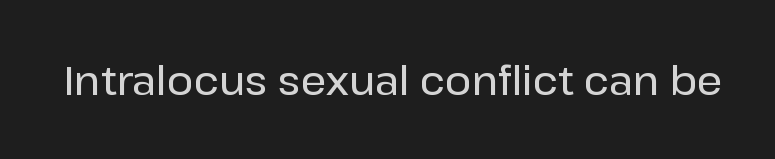
{"serif": "no", "italic": "no", "width": "normal", "stroke_contrast": "low", "x_height": "medium", "monospaced": "no", "underline": "no", "letter_spacing": "normal", "letter_spacing_em": 0.0, "glyph_px": 40}
